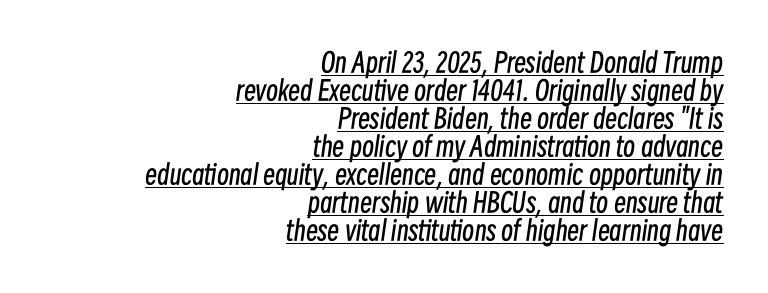
{"italic": "yes", "lean": "right", "slant_degrees": 8, "bold": "no", "underline": "yes", "align": "right", "line_spacing": "tight", "line_spacing_ratio": 1.04, "letter_spacing": "normal", "letter_spacing_em": 0.0, "glyph_px": 27}
